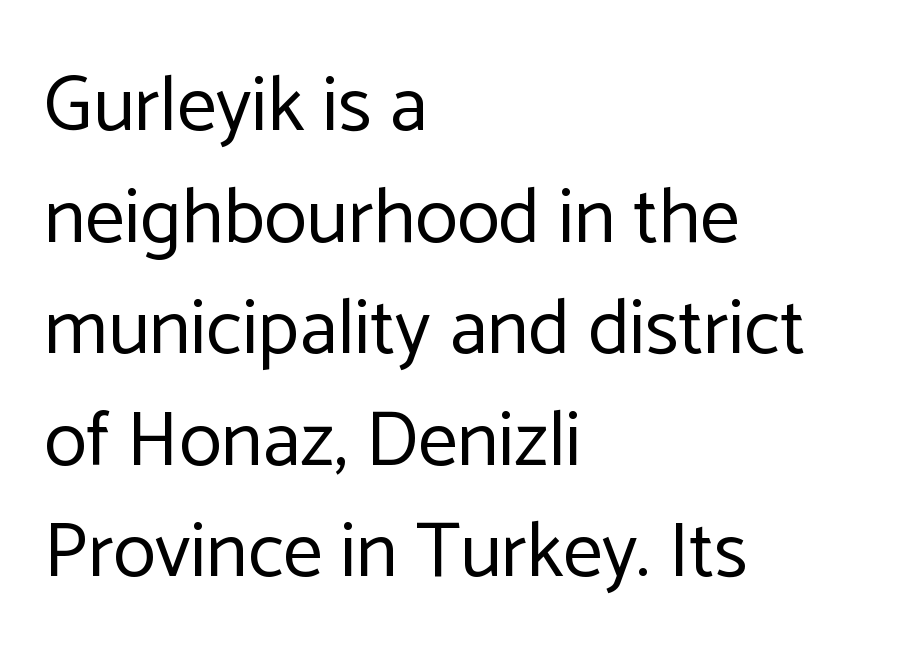
{"serif": "no", "italic": "no", "bold": "no", "weight": "regular", "width": "normal", "stroke_contrast": "low", "x_height": "medium", "monospaced": "no", "underline": "no", "align": "left", "line_spacing": "normal", "line_spacing_ratio": 1.43, "letter_spacing": "normal", "letter_spacing_em": 0.0, "glyph_px": 78}
